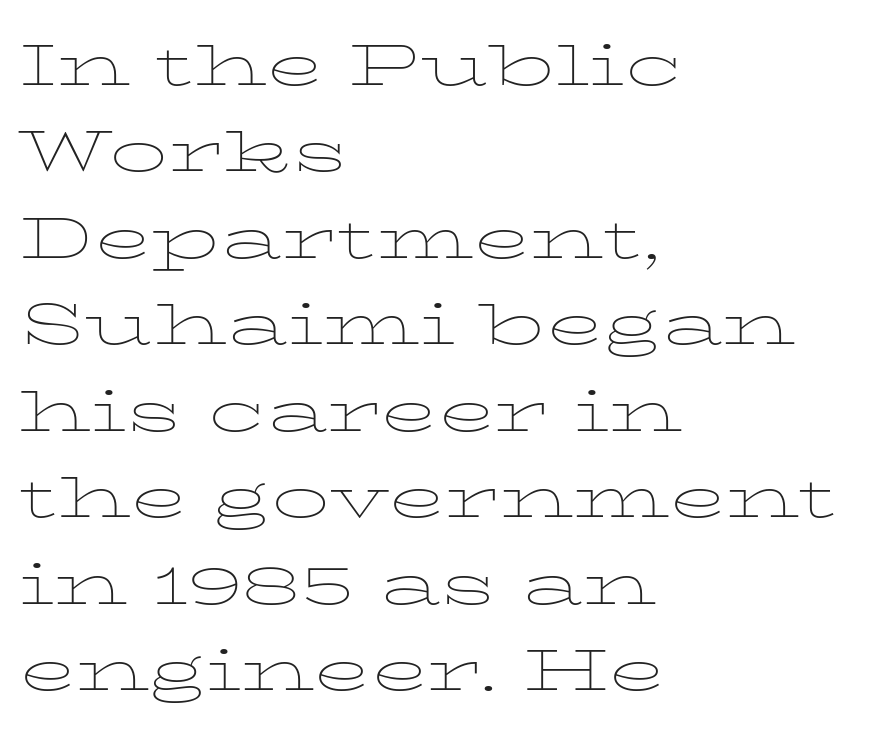
{"serif": "yes", "italic": "no", "bold": "no", "weight": "thin", "width": "wide", "stroke_contrast": "low", "x_height": "medium", "monospaced": "no", "underline": "no", "align": "left", "line_spacing": "normal", "line_spacing_ratio": 1.49, "letter_spacing": "normal", "letter_spacing_em": 0.0, "glyph_px": 58}
